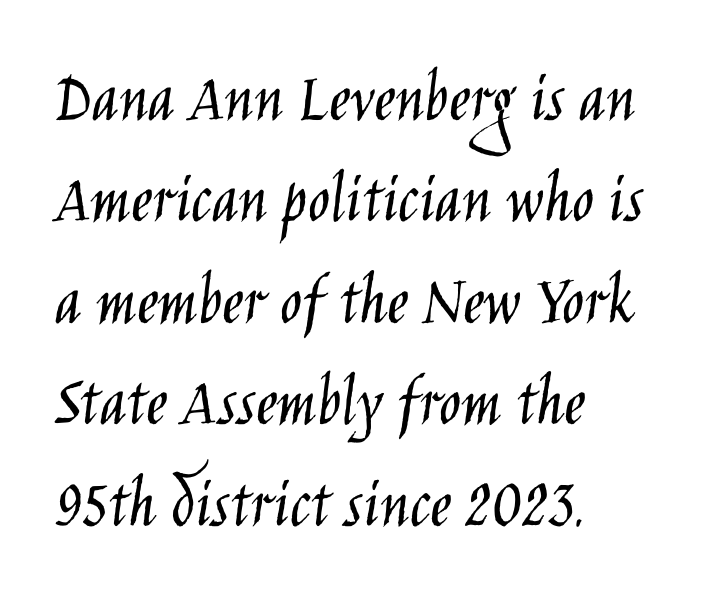
Q: Is the text bold? A: No.
Q: Is the text italic (slanted)? A: Yes.
Q: Is the typeface a serif or a sans-serif typeface? A: Sans-serif.
Q: Is the text underlined? A: No.
Q: How is the paragraph aligned? A: Left-aligned.
Q: Is the spacing between letters normal or unusually wide? A: Normal.
Q: Is the spacing between lines tight, normal or loose? A: Normal.
Q: Width (condensed, normal, or wide)? A: Condensed.
Q: Stroke contrast? A: Low.
Q: x-height? A: Large.
Q: Monospaced? A: No.
